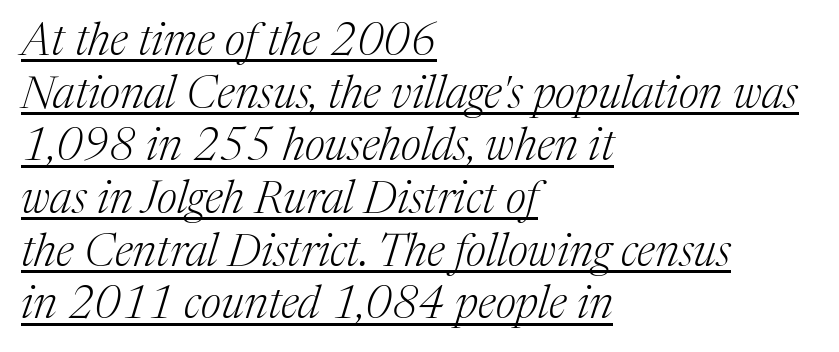
Look at the bottom of the vertical strokes: they flare into serifs here. Characters follow at the spacing the type designer built in. Notice how the stems are inclined rather than vertical — that's the hallmark of italics. Note the varied advance widths — an 'i' is clearly narrower than an 'm'.
